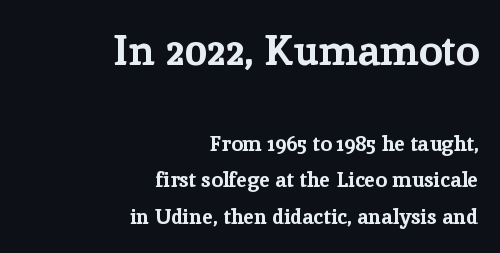
The letters advance in unequal steps, a hallmark of proportional type. The letterforms sit shoulder to shoulder at normal distance. In this sample the first text group is rendered at the bigger scale. Is the block centered? No — it sits flush against the right margin. The passage shown is typeset with a serif family. Caption: bold face, heavy strokes.
